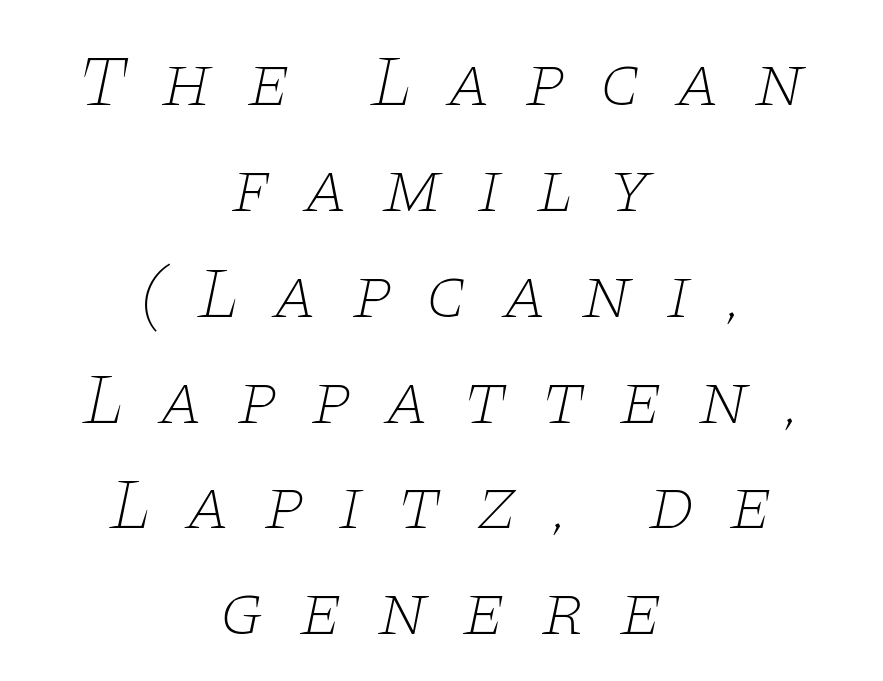
{"serif": "yes", "italic": "yes", "lean": "right", "slant_degrees": 11, "bold": "no", "weight": "thin", "width": "wide", "stroke_contrast": "low", "x_height": "large", "monospaced": "no", "underline": "no", "align": "center", "line_spacing": "normal", "line_spacing_ratio": 1.45, "letter_spacing": "wide", "letter_spacing_em": 0.46, "glyph_px": 73}
